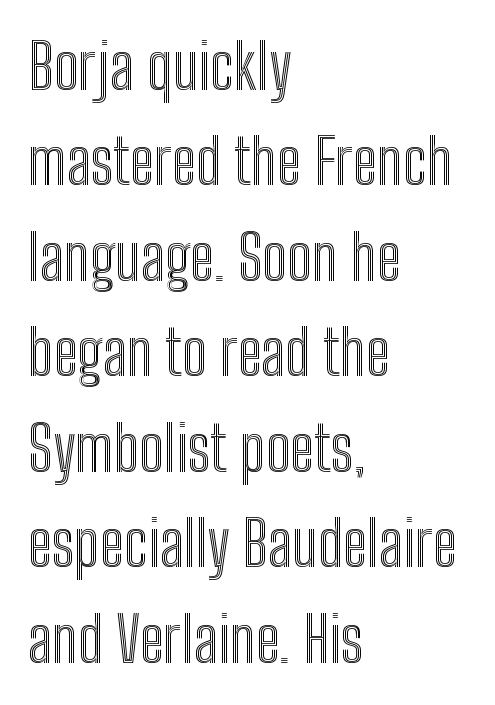
{"italic": "no", "width": "condensed", "x_height": "medium", "monospaced": "no", "underline": "no", "align": "left", "line_spacing": "normal", "line_spacing_ratio": 1.54, "letter_spacing": "normal", "letter_spacing_em": 0.0, "glyph_px": 62}
